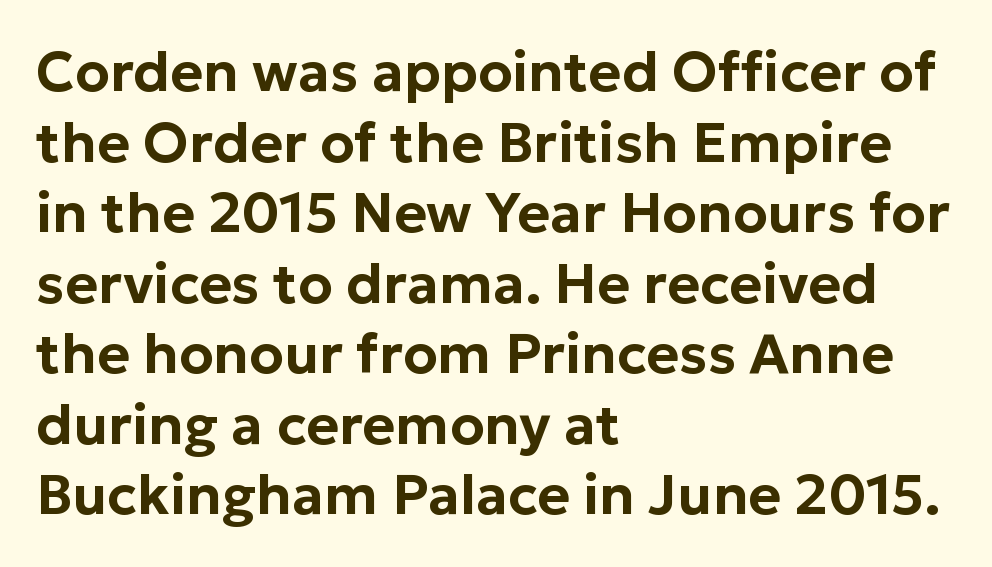
{"serif": "no", "italic": "no", "width": "normal", "stroke_contrast": "low", "x_height": "medium", "monospaced": "no", "underline": "no", "align": "left", "line_spacing": "normal", "line_spacing_ratio": 1.26, "letter_spacing": "normal", "letter_spacing_em": 0.0, "glyph_px": 56}
